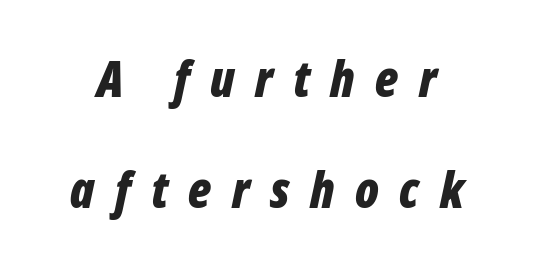
{"italic": "yes", "lean": "right", "slant_degrees": 12, "bold": "yes", "weight": "bold", "width": "condensed", "stroke_contrast": "low", "x_height": "medium", "monospaced": "no", "underline": "no", "line_spacing": "loose", "line_spacing_ratio": 2.22, "letter_spacing": "wide", "letter_spacing_em": 0.41, "glyph_px": 50}
